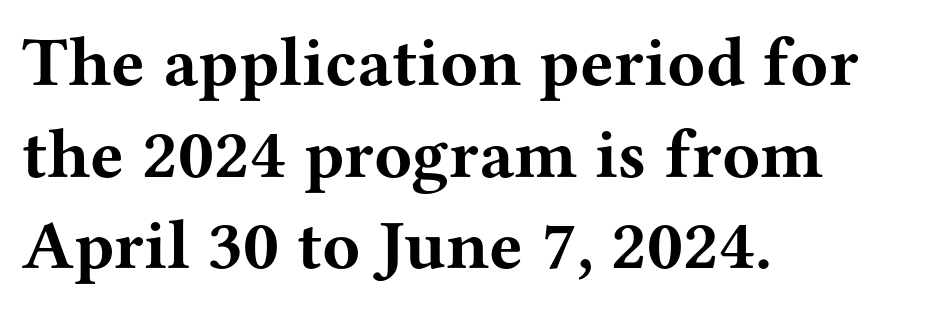
The image shows 70 px bold, wide serif type, upright; set left-aligned, normal line spacing (1.31x), normal letter spacing, not underlined; medium stroke contrast and a medium x-height.
